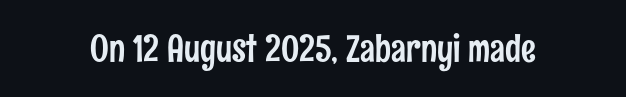
{"serif": "no", "italic": "no", "width": "condensed", "stroke_contrast": "low", "x_height": "medium", "monospaced": "no", "underline": "no", "letter_spacing": "normal", "letter_spacing_em": 0.0, "glyph_px": 37}
